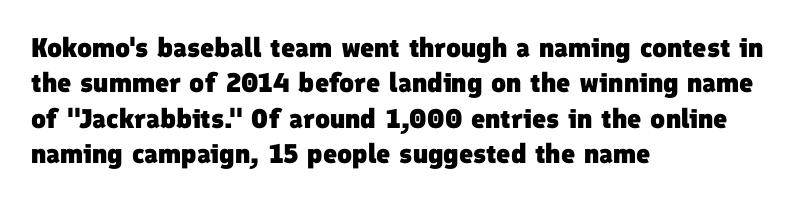
In terms of leading, this rendering sits right in the middle. The gaps between neighbouring characters are ordinary and unremarkable. The baseline area is clear. Chunky letters — that's bold for sure. The setting favours the left margin, as ordinary paragraphs usually do.
